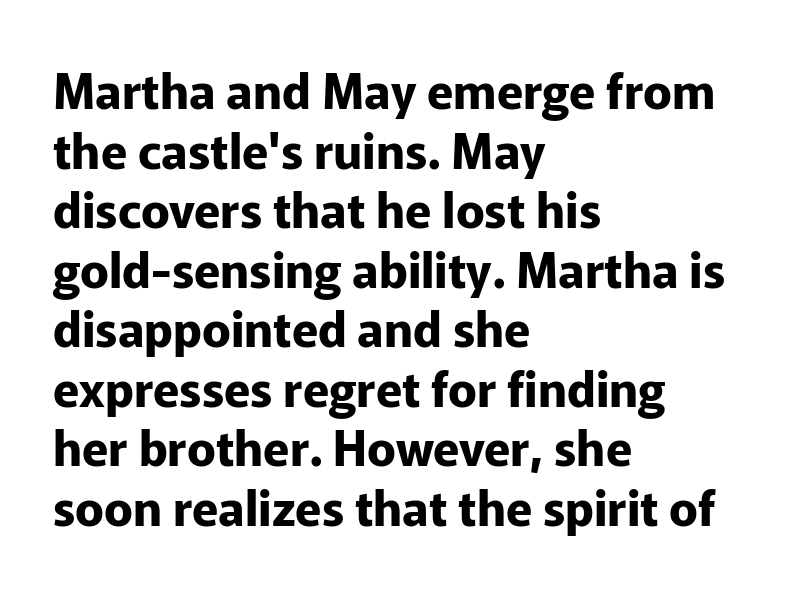
{"serif": "no", "italic": "no", "bold": "yes", "weight": "bold", "width": "normal", "stroke_contrast": "low", "x_height": "medium", "monospaced": "no", "underline": "no", "align": "left", "line_spacing_ratio": 1.24, "letter_spacing": "normal", "letter_spacing_em": 0.0, "glyph_px": 48}
